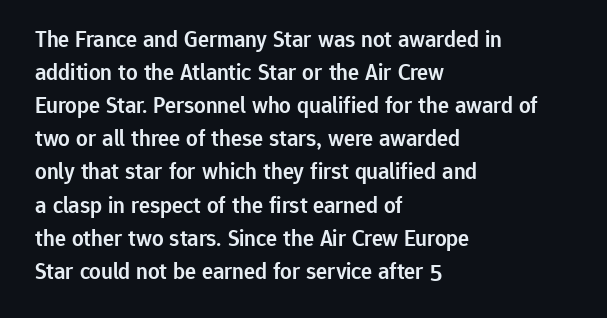
The image shows 23 px text type, upright; set left-aligned, normal line spacing (1.44x), normal letter spacing, not underlined.
